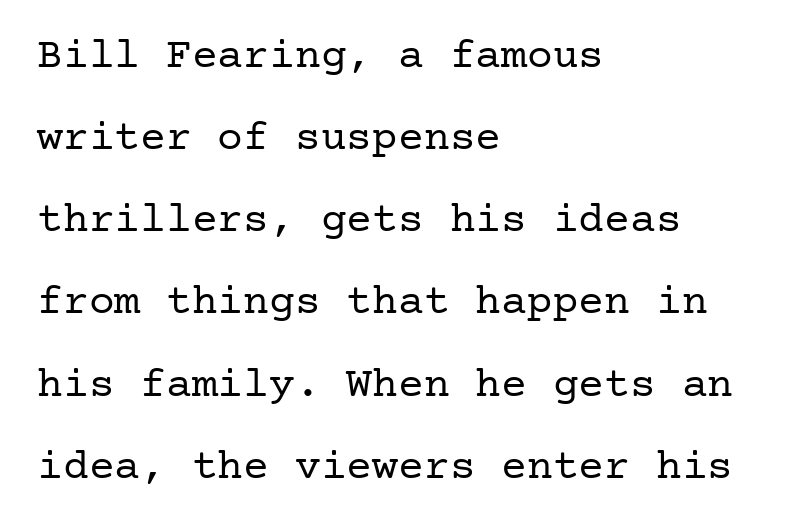
The image shows 43 px regular-weight serif type, upright; set left-aligned, loose line spacing (1.91x), normal letter spacing, not underlined; low stroke contrast and a medium x-height.
